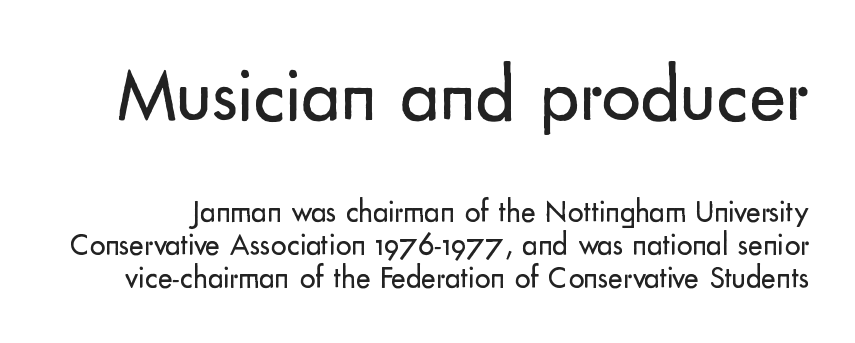
{"serif": "no", "italic": "no", "bold": "no", "weight": "regular", "width": "normal", "stroke_contrast": "low", "x_height": "small", "monospaced": "no", "underline": "no", "line_spacing": "tight", "line_spacing_ratio": 1.07, "letter_spacing": "normal", "letter_spacing_em": 0.0, "larger_block": "first", "size_ratio": 2.52, "glyph_px": 78}
